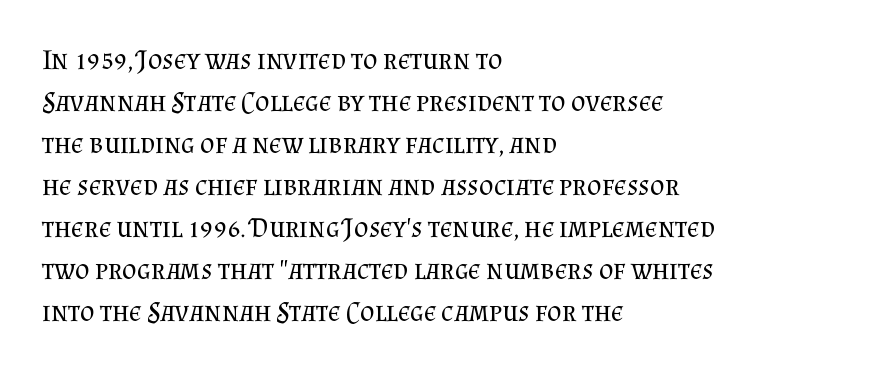
The letters stand straight up with perfectly vertical stems. Note: serifs present on the glyphs. The setting favours the left margin, as ordinary paragraphs usually do. The rendering keeps characters at their native spacing. Ink coverage per letter is moderate at most. These lines sit exactly where default settings would place them.
